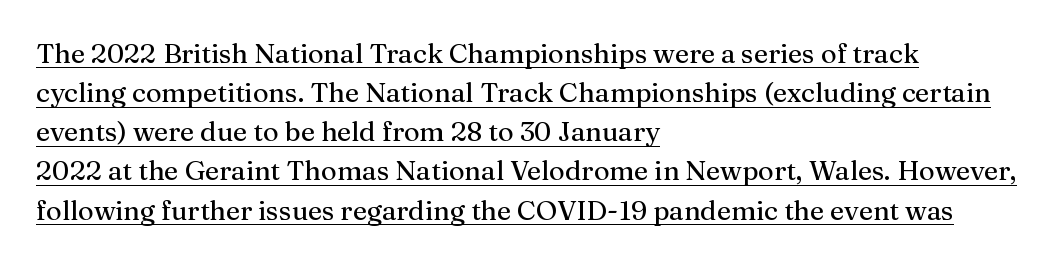
Q: Is the text italic (slanted)? A: No, it is upright.
Q: Is the text underlined? A: Yes.
Q: How is the paragraph aligned? A: Left-aligned.
Q: Is the spacing between letters normal or unusually wide? A: Normal.
Q: Is the spacing between lines tight, normal or loose? A: Normal.
